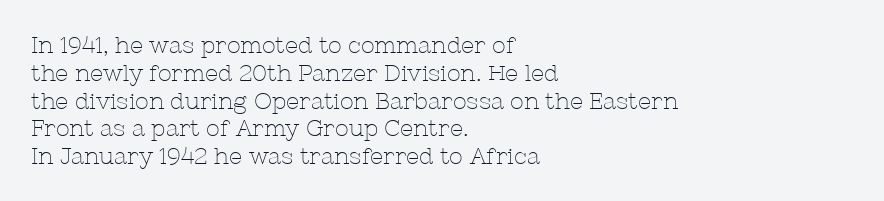
{"italic": "no", "bold": "no", "underline": "no", "align": "left", "line_spacing_ratio": 1.21, "letter_spacing": "normal", "letter_spacing_em": 0.0, "glyph_px": 23}
